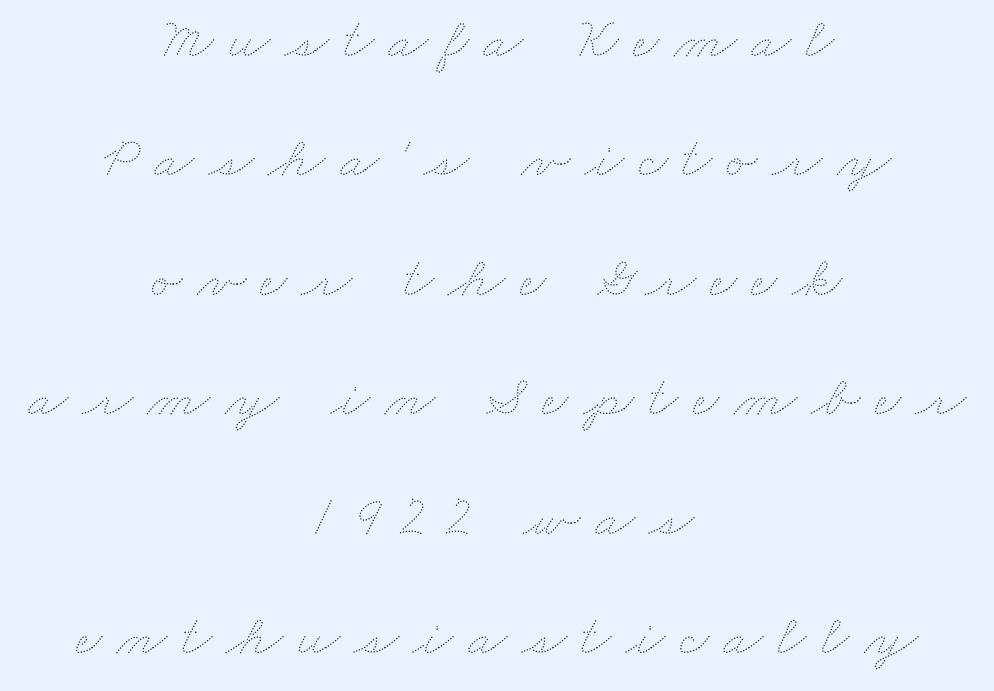
Vertical stems look standard width or narrower in stroke. You could not count columns in this text — the font is proportionally spaced. A clean baseline with only descenders dipping below it. The passage shown stacks its lines with a broad gap. The lines are quadded center. Students, note that the glyphs here are deliberately spaced far apart.
